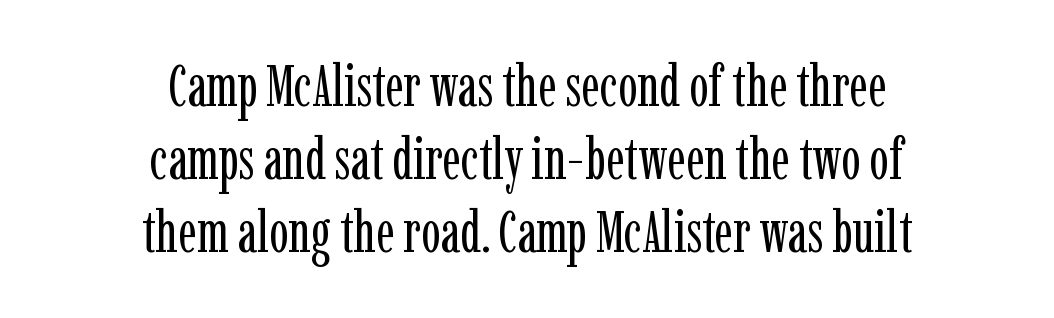
Proportional: the letters do not fall into vertical columns. How would I describe the line gaps? Plain and ordinary. Compared with a flush-left layout, this one balances lines on the center instead. Yep, those are serifs on the letters. You could call the tracking neutral — neither tight nor loose. Descender tails drop into unmarked territory.
